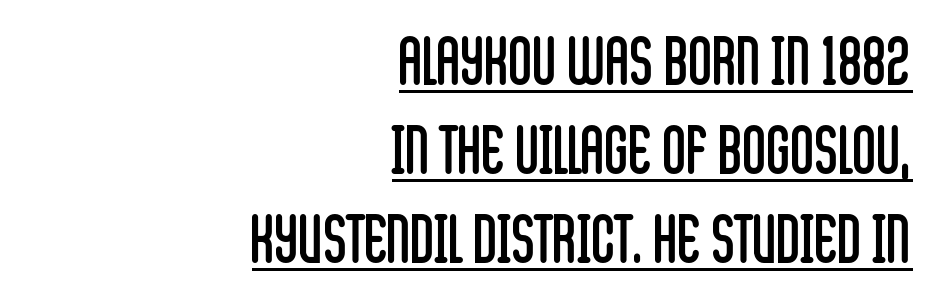
The typesetter chose a ragged-left arrangement here. You can see a thin bar hugging the bottom of the glyphs. This sample has the flowing, uneven cadence of proportional lettering. The text was rendered using a sans face with plain stroke endings. Vertical stems look standard width or narrower in stroke. Notice how descenders clear the ascenders below comfortably — that's standard leading.
